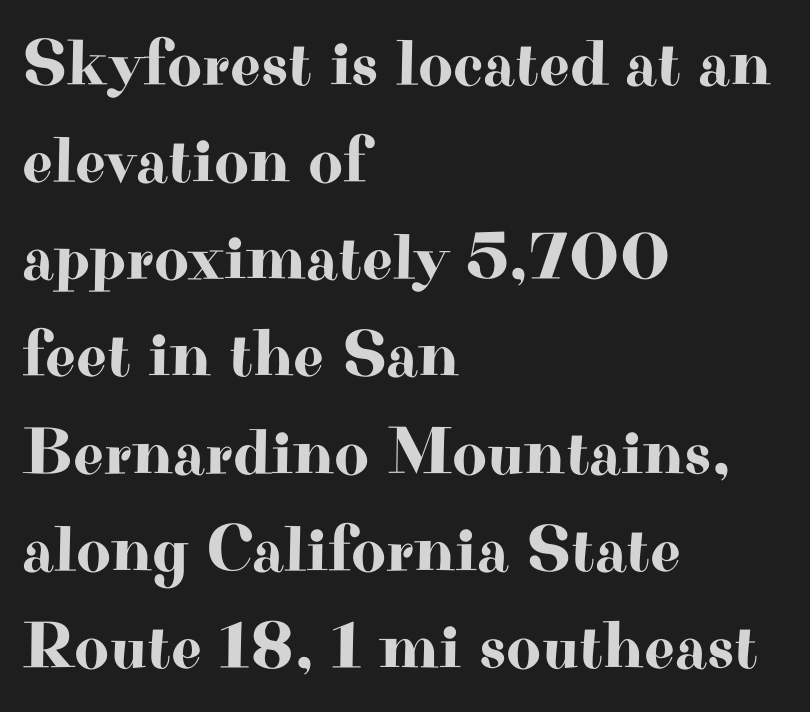
The image shows 67 px wide serif type, upright; set left-aligned, normal line spacing (1.45x), normal letter spacing, not underlined; high stroke contrast and a small x-height.
